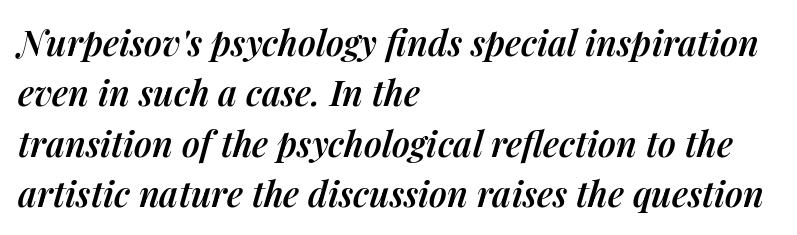
{"italic": "yes", "lean": "right", "slant_degrees": 14, "bold": "semi", "weight": "semibold", "width": "normal", "stroke_contrast": "medium", "x_height": "medium", "monospaced": "no", "underline": "no", "align": "left", "line_spacing": "normal", "line_spacing_ratio": 1.44, "letter_spacing": "normal", "letter_spacing_em": 0.0, "glyph_px": 35}
